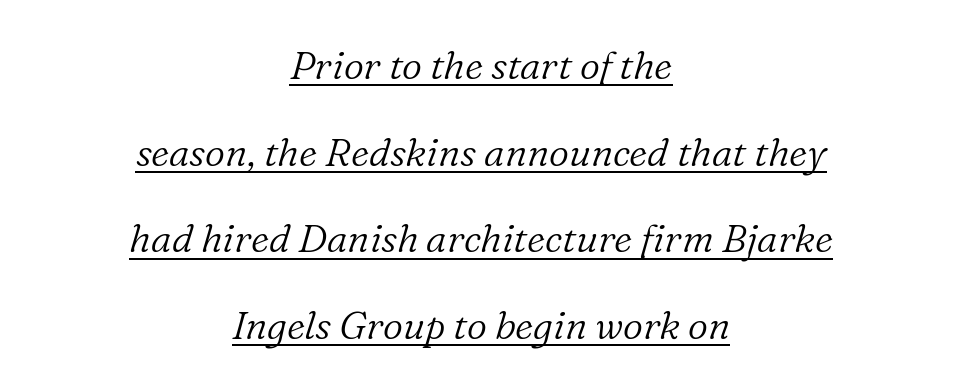
Q: Is the text bold? A: No.
Q: Is the text italic (slanted)? A: Yes, it leans right by about 16 degrees.
Q: Is the typeface a serif or a sans-serif typeface? A: Serif.
Q: Is the text underlined? A: Yes.
Q: How is the paragraph aligned? A: Centered.
Q: Is the spacing between letters normal or unusually wide? A: Normal.
Q: Is the spacing between lines tight, normal or loose? A: Loose.
Q: Width (condensed, normal, or wide)? A: Normal.
Q: Stroke contrast? A: Low.
Q: x-height? A: Medium.
Q: Monospaced? A: No.
